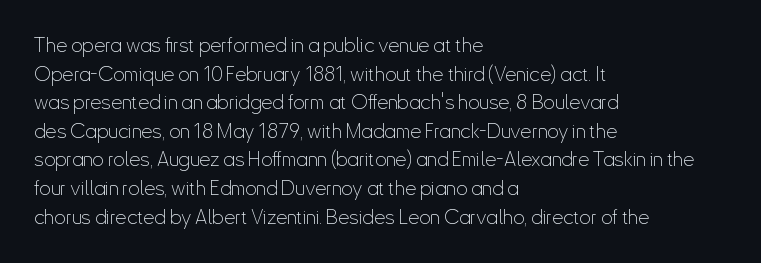
The image shows 20 px text type, upright; set left-aligned, normal line spacing (1.43x), normal letter spacing, not underlined.
